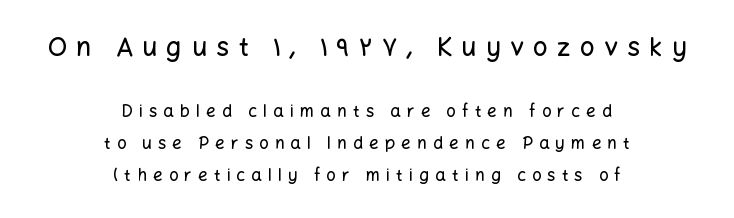
The image shows 26 px text type, upright; set centered, line spacing 1.89x, unusually wide letter spacing (+0.35 em), not underlined; the first (top) block is 1.53x larger.
